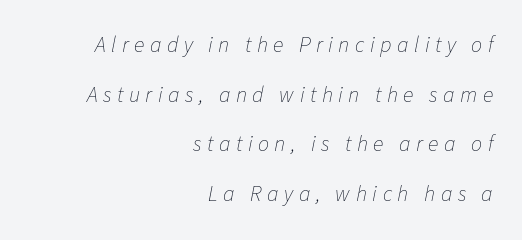
{"italic": "yes", "lean": "right", "slant_degrees": 11, "bold": "no", "underline": "no", "align": "right", "line_spacing": "loose", "line_spacing_ratio": 2.26, "letter_spacing": "wide", "letter_spacing_em": 0.25, "glyph_px": 22}
